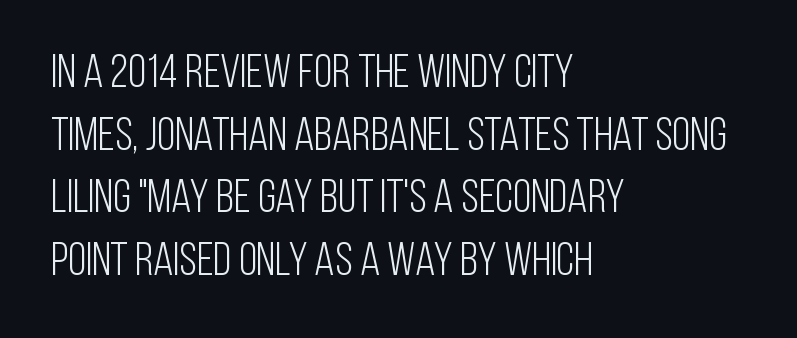
Q: Is the text bold? A: No.
Q: Is the text italic (slanted)? A: No, it is upright.
Q: Is the typeface a serif or a sans-serif typeface? A: Sans-serif.
Q: Is the text underlined? A: No.
Q: How is the paragraph aligned? A: Left-aligned.
Q: Is the spacing between letters normal or unusually wide? A: Normal.
Q: Is the spacing between lines tight, normal or loose? A: Normal.
Q: Width (condensed, normal, or wide)? A: Condensed.
Q: Stroke contrast? A: Low.
Q: x-height? A: Large.
Q: Monospaced? A: No.
